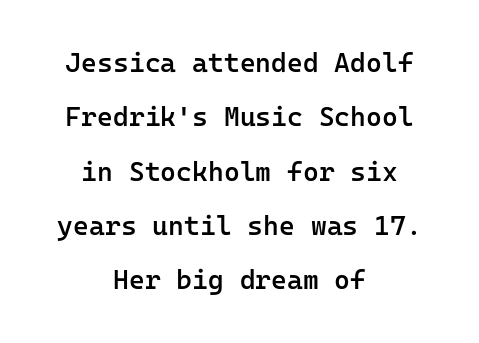
{"italic": "no", "bold": "semi", "underline": "no", "align": "center", "line_spacing": "loose", "line_spacing_ratio": 2.01, "letter_spacing": "normal", "letter_spacing_em": 0.0, "glyph_px": 27}
